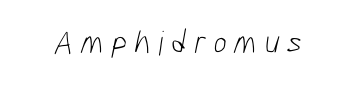
{"serif": "no", "bold": "no", "weight": "light", "width": "condensed", "stroke_contrast": "low", "x_height": "medium", "monospaced": "no", "underline": "no", "letter_spacing": "wide", "letter_spacing_em": 0.21, "glyph_px": 33}
